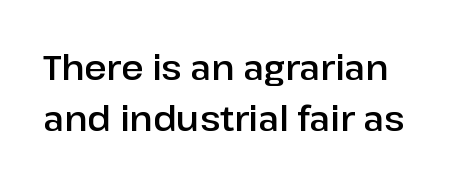
{"serif": "no", "italic": "no", "width": "normal", "stroke_contrast": "low", "x_height": "medium", "monospaced": "no", "underline": "no", "line_spacing": "normal", "line_spacing_ratio": 1.51, "letter_spacing": "normal", "letter_spacing_em": 0.0, "glyph_px": 34}
